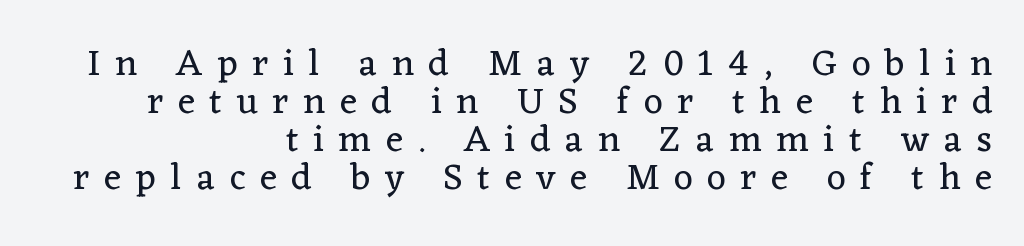
{"serif": "yes", "italic": "no", "bold": "no", "weight": "regular", "width": "normal", "stroke_contrast": "low", "x_height": "medium", "monospaced": "no", "underline": "no", "align": "right", "line_spacing": "tight", "line_spacing_ratio": 1.03, "letter_spacing": "wide", "letter_spacing_em": 0.4, "glyph_px": 37}
